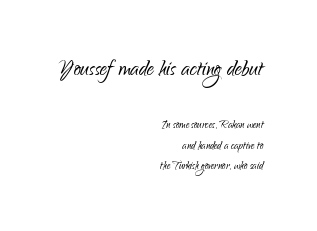
{"serif": "no", "bold": "no", "weight": "light", "width": "condensed", "stroke_contrast": "low", "x_height": "small", "monospaced": "no", "underline": "no", "align": "right", "line_spacing": "normal", "line_spacing_ratio": 1.46, "letter_spacing": "normal", "letter_spacing_em": 0.0, "larger_block": "first", "size_ratio": 2.0, "glyph_px": 28}
